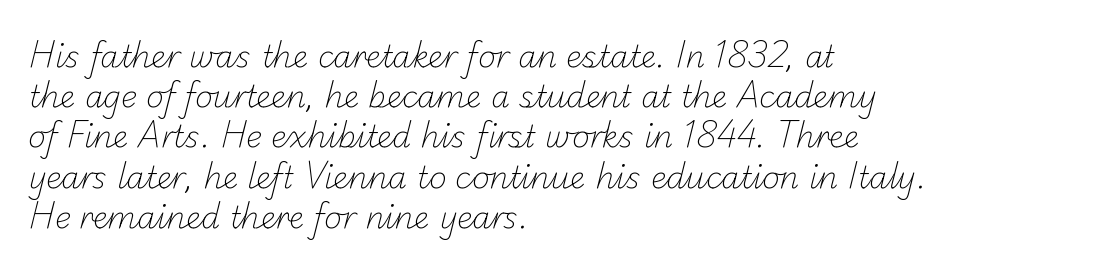
Q: Is the text bold? A: No.
Q: Is the typeface a serif or a sans-serif typeface? A: Sans-serif.
Q: Is the text underlined? A: No.
Q: How is the paragraph aligned? A: Left-aligned.
Q: Is the spacing between letters normal or unusually wide? A: Normal.
Q: Is the spacing between lines tight, normal or loose? A: Normal.
Q: Width (condensed, normal, or wide)? A: Normal.
Q: Stroke contrast? A: Low.
Q: x-height? A: Small.
Q: Monospaced? A: No.
